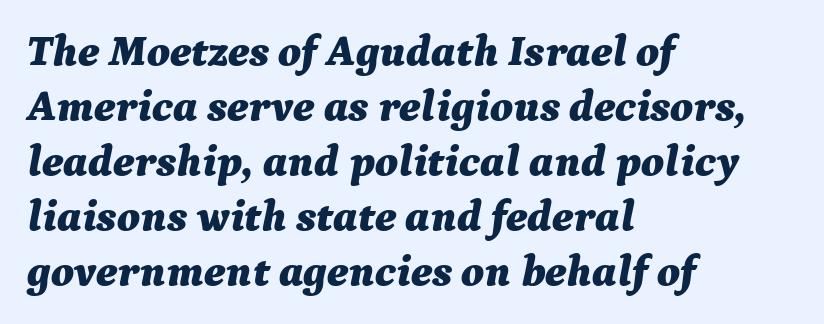
The horizontal fit of the characters is conventional and even. A normal amount of white space separates one row of letters from the next. The rendering uses a bold face; every stroke is thick and dark. Notice how the passage keeps a crisp vertical edge on the left only. The typography opts for an oblique posture over an upright one. These lines are rendered in a variable-pitch font.
